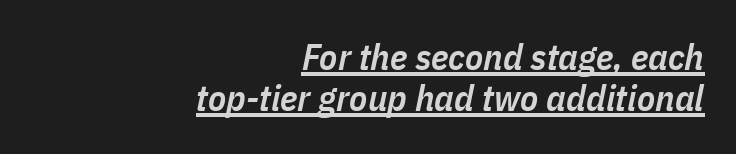
Q: Is the text bold? A: Semi-bold.
Q: Is the text italic (slanted)? A: Yes, it leans right by about 11 degrees.
Q: Is the text underlined? A: Yes.
Q: How is the paragraph aligned? A: Right-aligned.
Q: Is the spacing between letters normal or unusually wide? A: Normal.
Q: Is the spacing between lines tight, normal or loose? A: Tight.
Q: Width (condensed, normal, or wide)? A: Condensed.
Q: Stroke contrast? A: Low.
Q: x-height? A: Medium.
Q: Monospaced? A: No.
